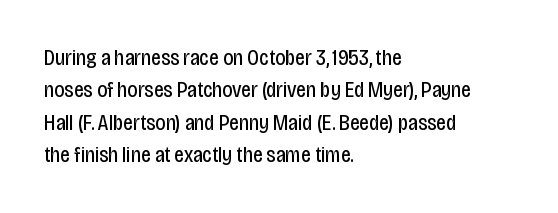
The image shows 22 px text type, upright; set left-aligned, normal line spacing (1.47x), normal letter spacing, not underlined.
